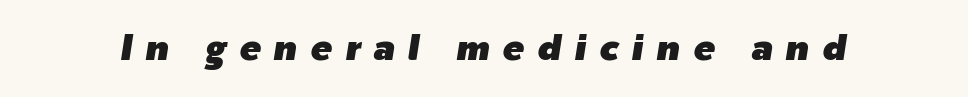
{"italic": "yes", "lean": "right", "slant_degrees": 9, "width": "normal", "stroke_contrast": "low", "x_height": "medium", "monospaced": "no", "underline": "no", "letter_spacing": "wide", "letter_spacing_em": 0.36, "glyph_px": 36}
